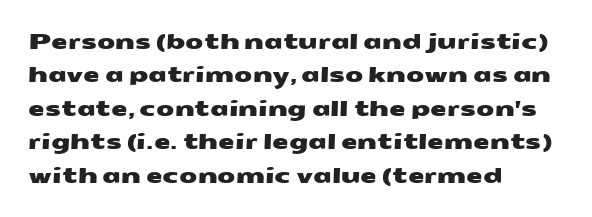
Q: Is the text underlined? A: No.
Q: How is the paragraph aligned? A: Left-aligned.
Q: Is the spacing between letters normal or unusually wide? A: Normal.
Q: Is the spacing between lines tight, normal or loose? A: Normal.
